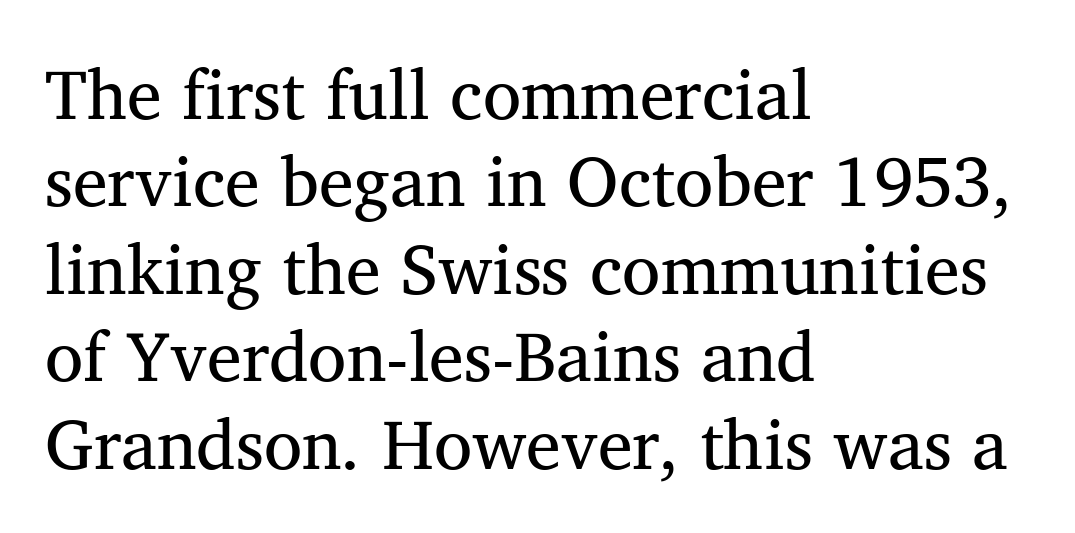
Note the varied advance widths — an 'i' is clearly narrower than an 'm'. The text was rendered using a seriffed face with decorative stroke endings. The tracking reads as untouched default to a designer's eye. Notice how the stems are strictly vertical — no italics here. All the whitespace from short lines collects on the right. A typesetter would call this leading conventional body-copy spacing.
